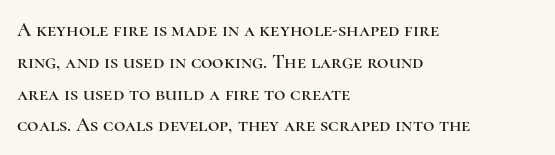
The image shows 20 px text type, upright; set left-aligned, normal line spacing (1.59x), normal letter spacing, not underlined.
